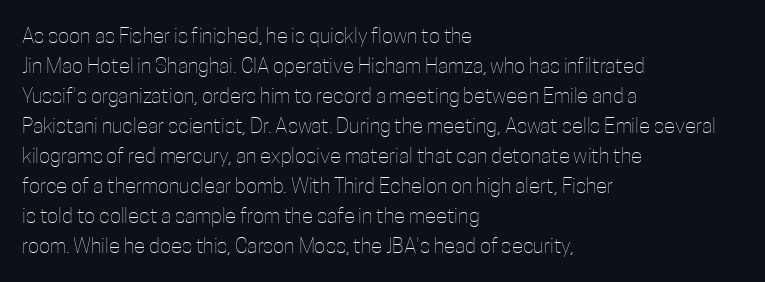
{"italic": "no", "bold": "no", "underline": "no", "align": "left", "line_spacing": "normal", "line_spacing_ratio": 1.43, "letter_spacing": "normal", "letter_spacing_em": 0.0, "glyph_px": 21}
